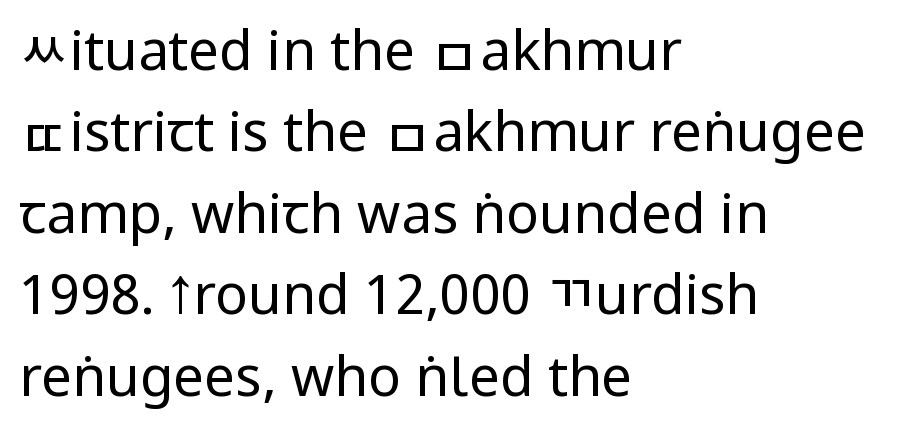
Q: Is the text bold? A: No.
Q: Is the text italic (slanted)? A: No, it is upright.
Q: Is the typeface a serif or a sans-serif typeface? A: Sans-serif.
Q: Is the text underlined? A: No.
Q: How is the paragraph aligned? A: Left-aligned.
Q: Is the spacing between letters normal or unusually wide? A: Normal.
Q: Is the spacing between lines tight, normal or loose? A: Normal.
Q: Width (condensed, normal, or wide)? A: Condensed.
Q: Stroke contrast? A: Low.
